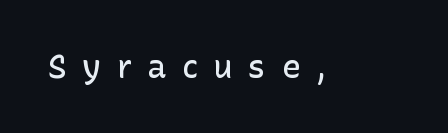
The image shows 32 px semibold sans-serif type, upright; set unusually wide letter spacing (+0.49 em), not underlined; low stroke contrast and a medium x-height.
